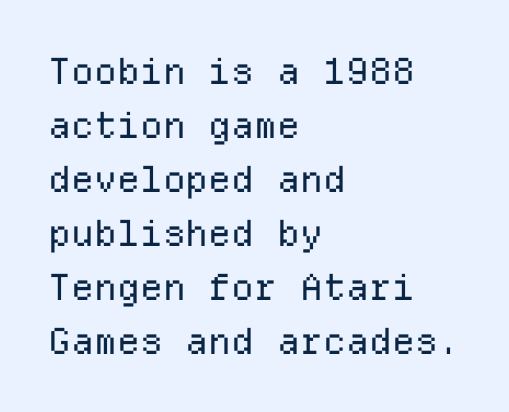
{"serif": "no", "italic": "no", "bold": "no", "weight": "regular", "width": "normal", "stroke_contrast": "low", "x_height": "medium", "monospaced": "yes", "underline": "no", "align": "left", "line_spacing": "normal", "line_spacing_ratio": 1.5, "letter_spacing": "normal", "letter_spacing_em": 0.0, "glyph_px": 36}
